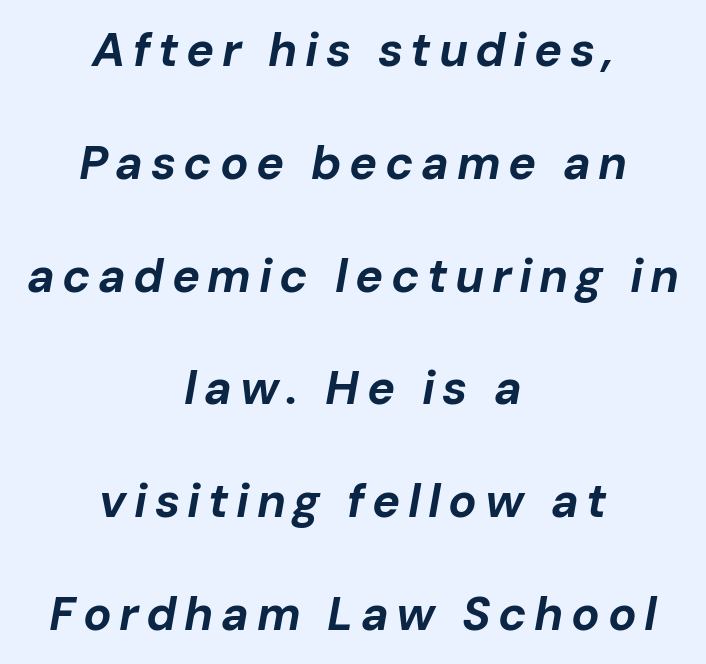
The image shows 47 px bold type, italic (leaning right); set centered, loose line spacing (2.4x), not underlined; low stroke contrast and a medium x-height.
